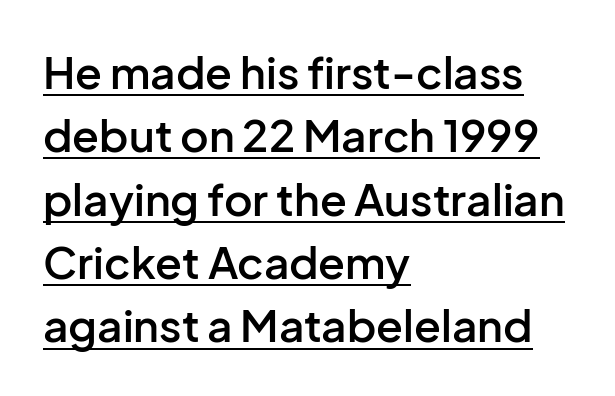
Q: Is the text bold? A: Semi-bold.
Q: Is the text italic (slanted)? A: No, it is upright.
Q: Is the typeface a serif or a sans-serif typeface? A: Sans-serif.
Q: Is the text underlined? A: Yes.
Q: How is the paragraph aligned? A: Left-aligned.
Q: Is the spacing between letters normal or unusually wide? A: Normal.
Q: Is the spacing between lines tight, normal or loose? A: Normal.
Q: Width (condensed, normal, or wide)? A: Normal.
Q: Stroke contrast? A: Low.
Q: x-height? A: Medium.
Q: Monospaced? A: No.
